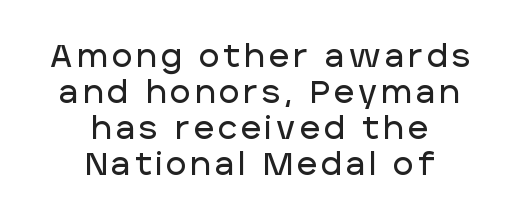
Q: Is the text italic (slanted)? A: No, it is upright.
Q: Is the typeface a serif or a sans-serif typeface? A: Sans-serif.
Q: Is the text underlined? A: No.
Q: How is the paragraph aligned? A: Centered.
Q: Width (condensed, normal, or wide)? A: Normal.
Q: Stroke contrast? A: Low.
Q: x-height? A: Large.
Q: Monospaced? A: No.
